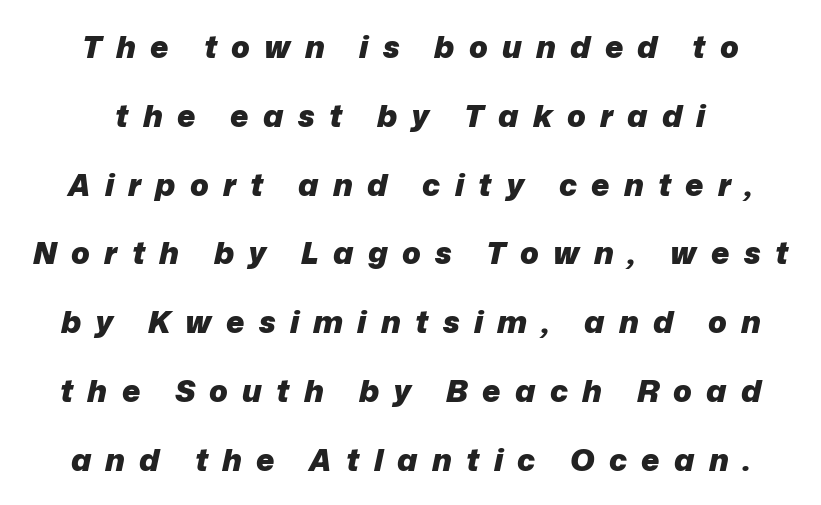
The image shows 31 px heavy type, italic (leaning right); set centered, loose line spacing (2.22x), unusually wide letter spacing (+0.46 em), not underlined; low stroke contrast and a medium x-height.
